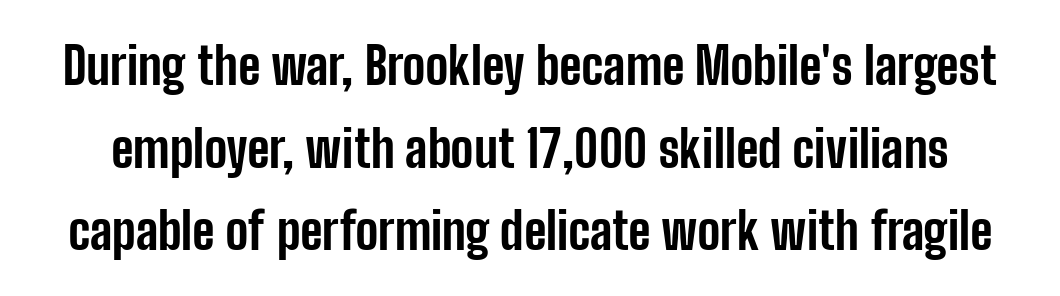
What stands out about the letter spacing? Nothing — it is the standard amount. What's the leading like? Ordinary, nothing unusual. Note: no serifs on the glyphs. Heavy-handed strokes throughout: this text is bold. Note the varied advance widths — an 'i' is clearly narrower than an 'm'. The baseline area is clear.
